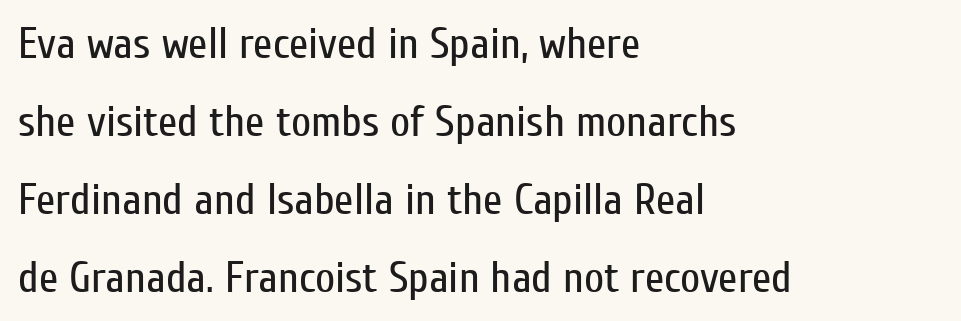
The passage shown is not underscored anywhere. Each word holds together tightly as a unit, with standard inter-letter gaps. Proportional: the letters do not fall into vertical columns. Quick note: not italic, upright. Horizontal alignment here is leftward, the default for most running prose.
